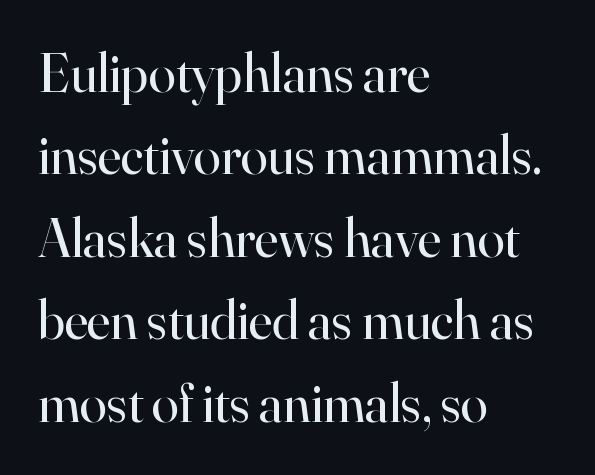
The face used here is rendered with its standard letterfit. This sample uses an upright cut, with every glyph sitting square on the baseline. Weight: regular or lighter. Baseline-to-baseline distance is the conventional proportion of letter height. Teacher's note: observe the even left margin — that is flush-left alignment. Think of a printed novel: that variable character pitch is what you see here.
